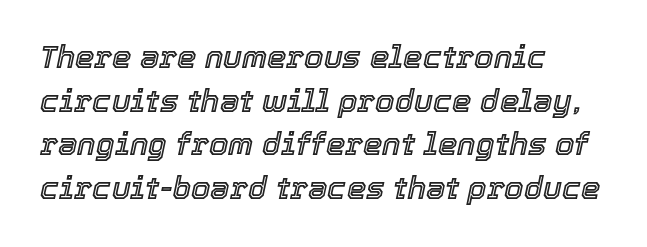
{"italic": "yes", "lean": "right", "slant_degrees": 12, "width": "normal", "x_height": "medium", "monospaced": "no", "underline": "no", "align": "left", "line_spacing": "normal", "line_spacing_ratio": 1.41, "letter_spacing": "normal", "letter_spacing_em": 0.0, "glyph_px": 31}
